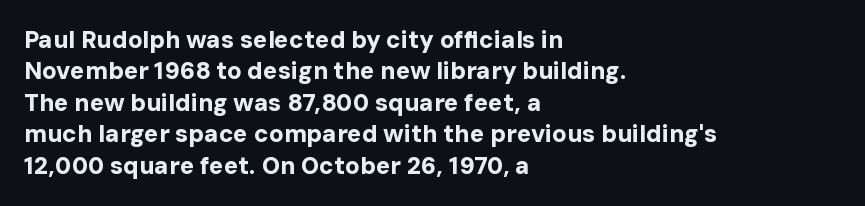
{"italic": "no", "bold": "yes", "underline": "no", "align": "left", "line_spacing": "normal", "line_spacing_ratio": 1.31, "letter_spacing": "normal", "letter_spacing_em": 0.0, "glyph_px": 24}
